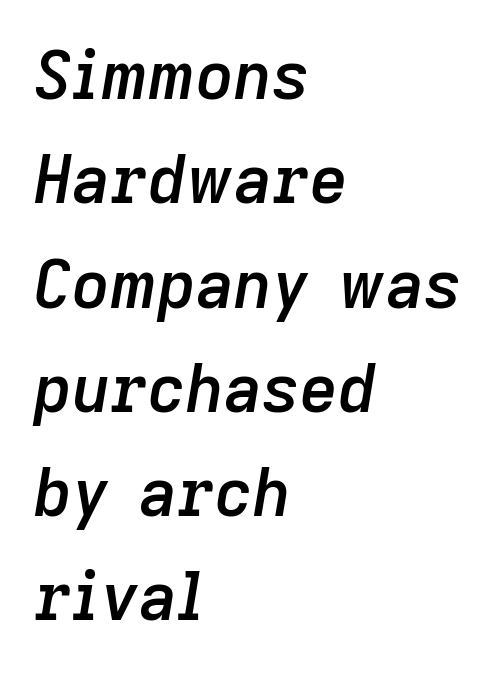
Q: Is the text bold? A: Semi-bold.
Q: Is the text italic (slanted)? A: Yes, it leans right by about 9 degrees.
Q: Is the text underlined? A: No.
Q: How is the paragraph aligned? A: Left-aligned.
Q: Is the spacing between letters normal or unusually wide? A: Normal.
Q: Is the spacing between lines tight, normal or loose? A: Normal.
Q: Width (condensed, normal, or wide)? A: Normal.
Q: Stroke contrast? A: Low.
Q: x-height? A: Medium.
Q: Monospaced? A: No.
